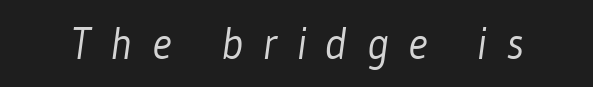
Q: Is the text bold? A: No.
Q: Is the typeface a serif or a sans-serif typeface? A: Sans-serif.
Q: Is the text underlined? A: No.
Q: Is the spacing between letters normal or unusually wide? A: Unusually wide.
Q: Width (condensed, normal, or wide)? A: Condensed.
Q: Stroke contrast? A: Low.
Q: x-height? A: Medium.
Q: Monospaced? A: No.
